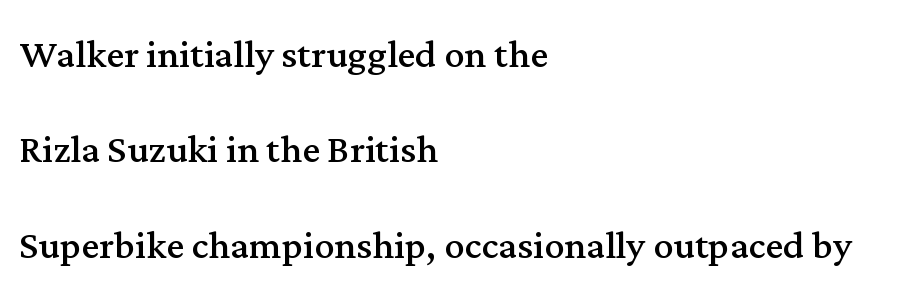
Q: Is the text bold? A: No.
Q: Is the text italic (slanted)? A: No, it is upright.
Q: Is the typeface a serif or a sans-serif typeface? A: Serif.
Q: Is the text underlined? A: No.
Q: How is the paragraph aligned? A: Left-aligned.
Q: Is the spacing between letters normal or unusually wide? A: Normal.
Q: Is the spacing between lines tight, normal or loose? A: Loose.
Q: Width (condensed, normal, or wide)? A: Normal.
Q: Stroke contrast? A: Medium.
Q: x-height? A: Medium.
Q: Monospaced? A: No.
